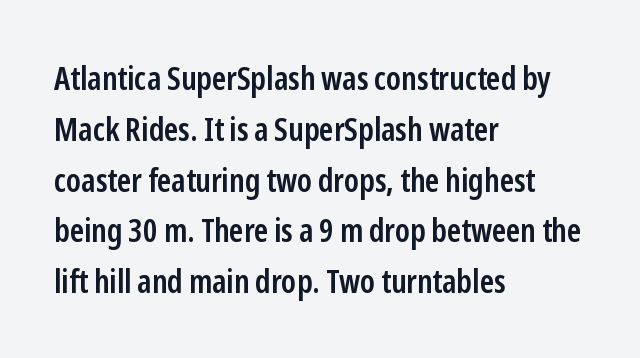
The image shows 33 px semibold, condensed sans-serif type, upright; set left-aligned, normal line spacing (1.54x), normal letter spacing, not underlined; low stroke contrast and a medium x-height.
